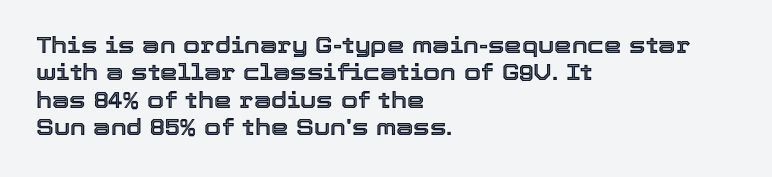
Letter spacing: default. Words float on clear page, feet unadorned. Every stem runs plumb, perpendicular to the baseline. Is there much room between lines? A standard amount, neither cramped nor airy. Reading down the block, your eye returns to a fixed left position each line.
